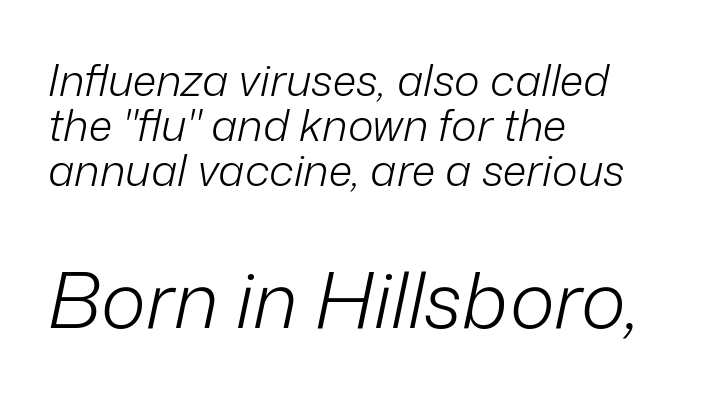
Q: Is the text bold? A: No.
Q: Is the text italic (slanted)? A: Yes, it leans right by about 12 degrees.
Q: Is the text underlined? A: No.
Q: How is the paragraph aligned? A: Left-aligned.
Q: Is the spacing between letters normal or unusually wide? A: Normal.
Q: Is the spacing between lines tight, normal or loose? A: Tight.
Q: Which block of text is set in a larger size, the first (top) or the second (bottom)? A: The second (bottom) one.
Q: Width (condensed, normal, or wide)? A: Normal.
Q: Stroke contrast? A: Low.
Q: x-height? A: Medium.
Q: Monospaced? A: No.
